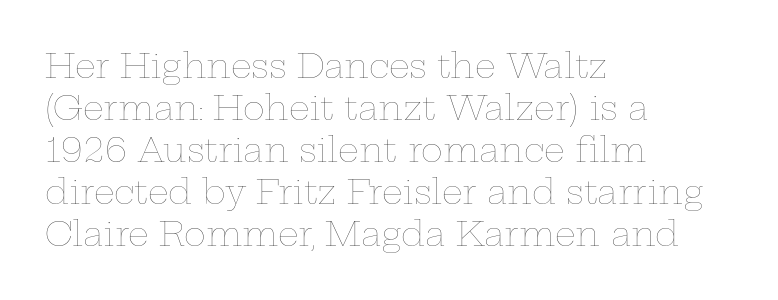
{"italic": "no", "bold": "no", "weight": "thin", "width": "wide", "stroke_contrast": "low", "x_height": "medium", "monospaced": "no", "underline": "no", "align": "left", "line_spacing": "normal", "line_spacing_ratio": 1.27, "letter_spacing": "normal", "letter_spacing_em": 0.0, "glyph_px": 33}
